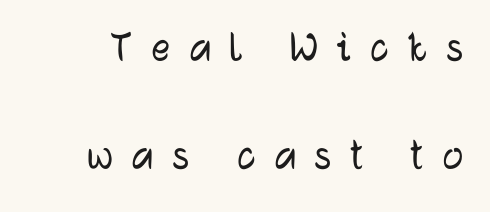
The image shows 46 px sans-serif type, upright; set loose line spacing (2.35x), unusually wide letter spacing (+0.41 em), not underlined; low stroke contrast and a medium x-height.
